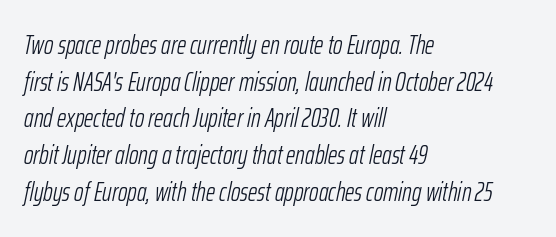
The image shows 26 px text type, italic (leaning right); set left-aligned, normal line spacing (1.41x), normal letter spacing, not underlined.
